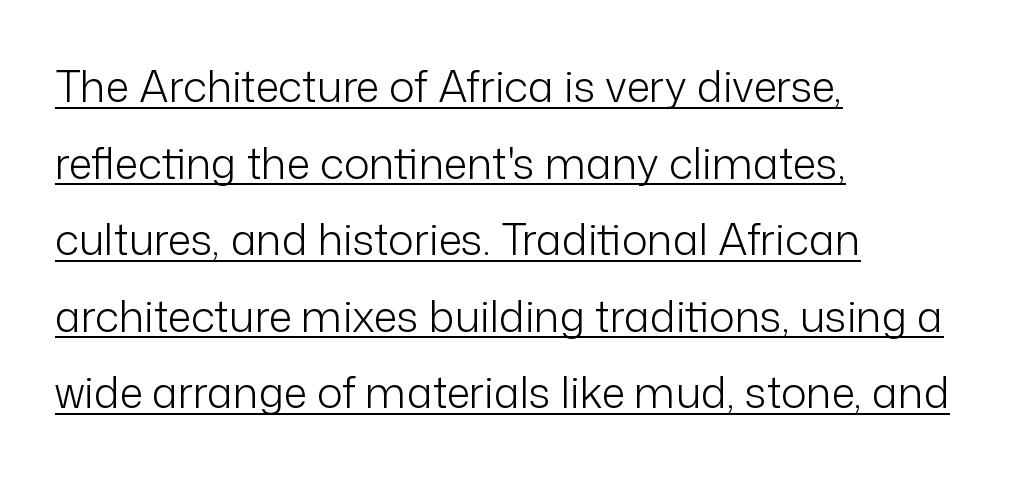
Underlining? Definitely there. Is this a fixed-width face? No — the glyphs have proportional, varying widths. Nothing heavy about these letters — not bold at all. Style check: upright. Words appear dense and cohesive because spacing is normal. Each line starts at the same left margin while the right side varies.
